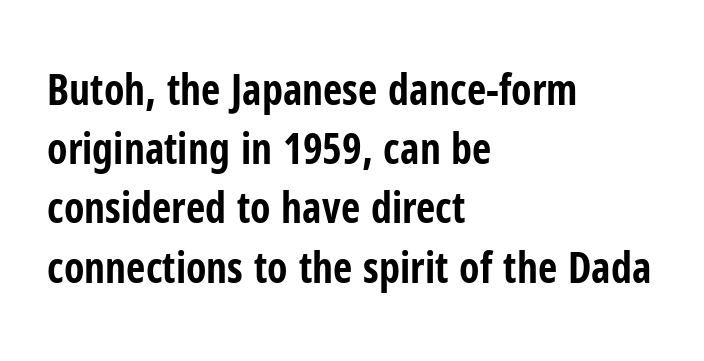
{"serif": "no", "italic": "no", "bold": "yes", "weight": "bold", "width": "condensed", "stroke_contrast": "low", "x_height": "medium", "monospaced": "no", "underline": "no", "align": "left", "line_spacing": "normal", "line_spacing_ratio": 1.41, "letter_spacing": "normal", "letter_spacing_em": 0.0, "glyph_px": 42}
